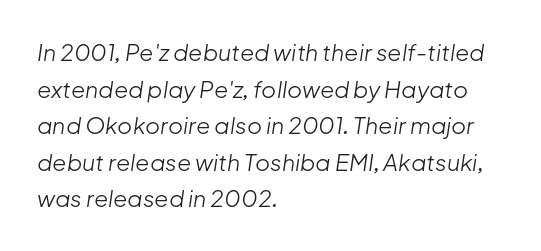
{"italic": "yes", "lean": "right", "slant_degrees": 8, "bold": "no", "underline": "no", "align": "left", "line_spacing": "normal", "line_spacing_ratio": 1.59, "letter_spacing": "normal", "letter_spacing_em": 0.0, "glyph_px": 23}
